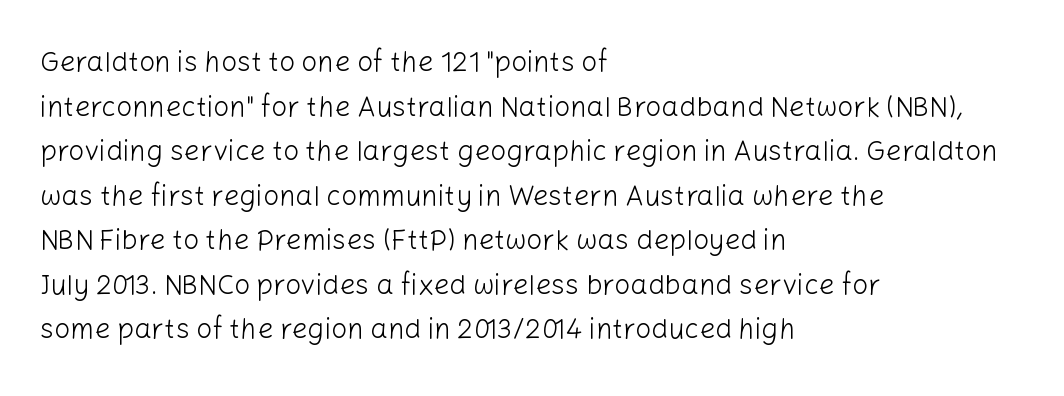
One glance says typical: line gaps are just what's usual. Layout note: lines flush left. I'd call this a sans setting — the letters go barefoot. Check the space under the baseline: it is left empty.
